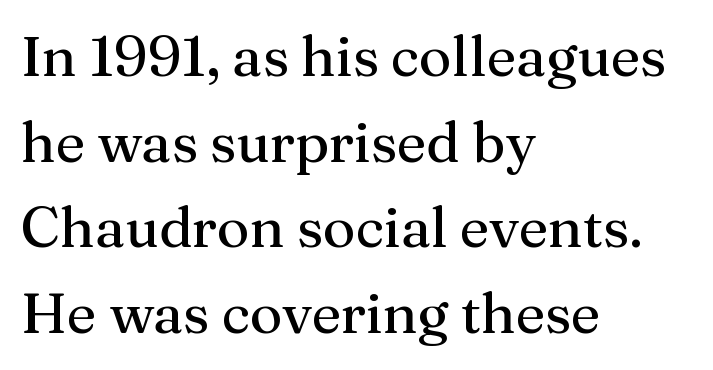
How would I describe the line gaps? Plain and ordinary. Compared with a centered layout, this one pins lines to the left instead. Each letter keeps its own natural width here, so spacing adapts to shape. If you drew a line through each stem, it would be perfectly vertical.
